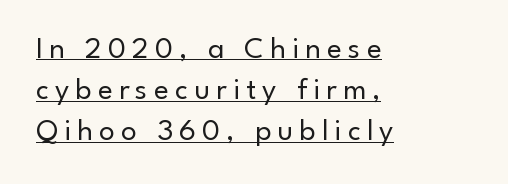
Interline gaps are of average width in this sample. This sample carries an underscore along the baseline area. Posture: straight, roman, zero tilt. This rendering employs a face without finishing strokes, i.e., a sans-serif.
